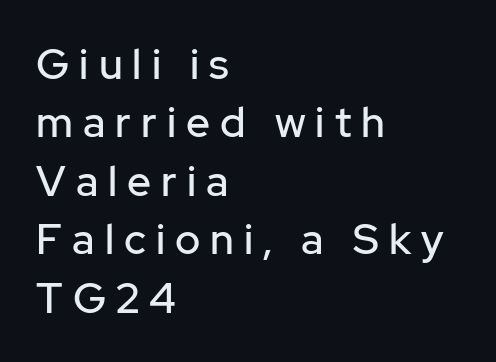
{"serif": "no", "italic": "no", "width": "normal", "stroke_contrast": "low", "x_height": "medium", "monospaced": "no", "underline": "no", "align": "left", "line_spacing": "normal", "line_spacing_ratio": 1.39, "letter_spacing": "wide", "letter_spacing_em": 0.24, "glyph_px": 42}
